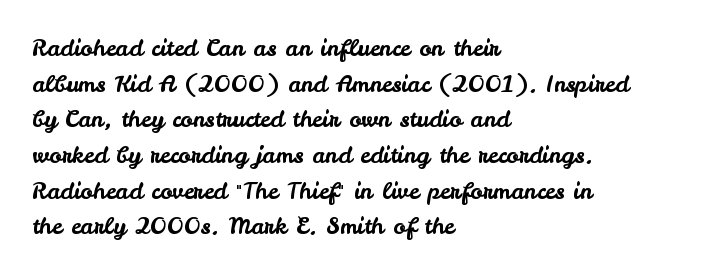
Q: Is the text italic (slanted)? A: Yes.
Q: Is the text underlined? A: No.
Q: How is the paragraph aligned? A: Left-aligned.
Q: Is the spacing between letters normal or unusually wide? A: Normal.
Q: Is the spacing between lines tight, normal or loose? A: Normal.
